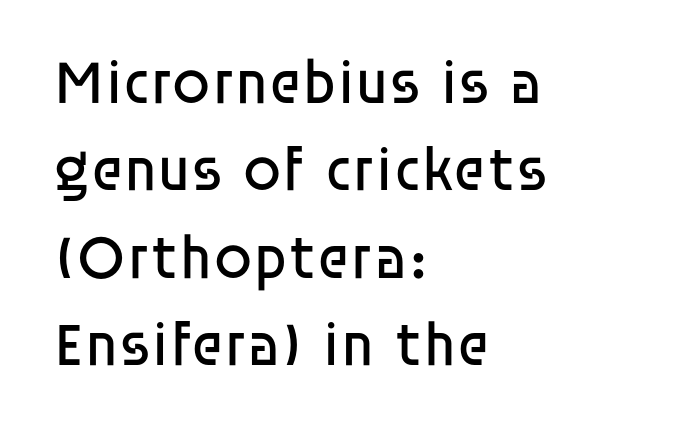
{"serif": "no", "italic": "no", "bold": "no", "weight": "regular", "width": "normal", "stroke_contrast": "low", "x_height": "large", "monospaced": "no", "underline": "no", "align": "left", "line_spacing": "normal", "line_spacing_ratio": 1.41, "letter_spacing": "normal", "letter_spacing_em": 0.0, "glyph_px": 62}
